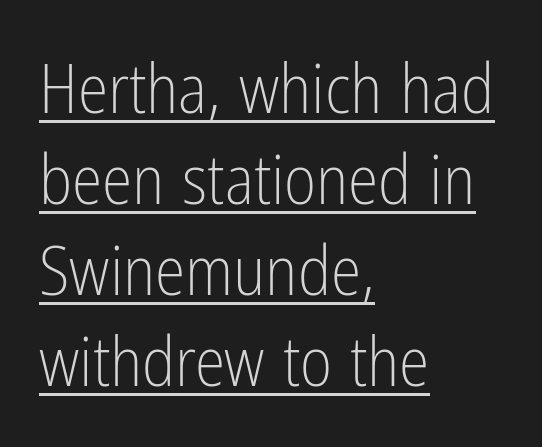
Q: Is the text bold? A: No.
Q: Is the text italic (slanted)? A: No, it is upright.
Q: Is the typeface a serif or a sans-serif typeface? A: Sans-serif.
Q: Is the text underlined? A: Yes.
Q: How is the paragraph aligned? A: Left-aligned.
Q: Is the spacing between letters normal or unusually wide? A: Normal.
Q: Is the spacing between lines tight, normal or loose? A: Normal.
Q: Width (condensed, normal, or wide)? A: Condensed.
Q: Stroke contrast? A: Low.
Q: x-height? A: Medium.
Q: Monospaced? A: No.
